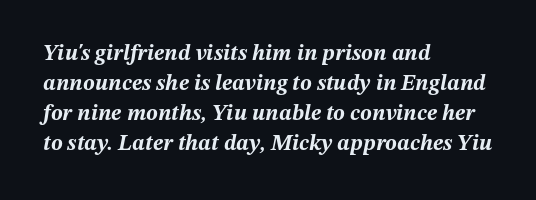
Nobody touched the tracking dial on this one. It's the slanting kind of type. Layout note: lines flush left. What's the leading like? Ordinary, nothing unusual. Words float on clear page, feet unadorned. Typesetter's note: full bold, strokes at maximum text heaviness.
